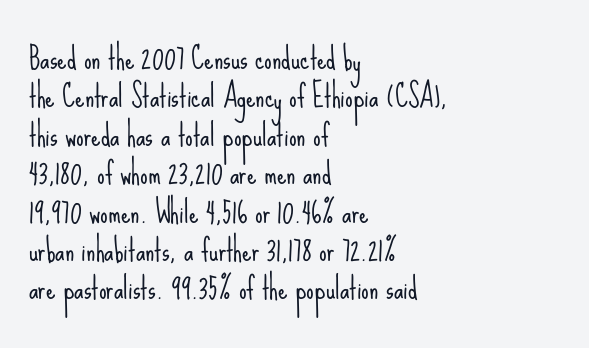
{"serif": "no", "italic": "no", "bold": "no", "weight": "light", "width": "condensed", "stroke_contrast": "low", "x_height": "small", "monospaced": "no", "underline": "no", "align": "left", "line_spacing": "normal", "line_spacing_ratio": 1.28, "letter_spacing": "normal", "letter_spacing_em": 0.0, "glyph_px": 30}
